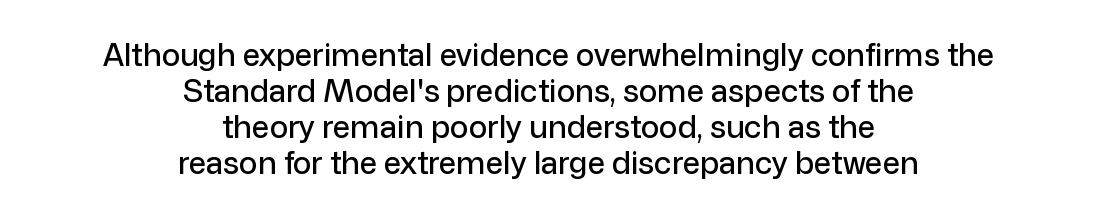
The image shows 31 px sans-serif type, upright; set centered, line spacing 1.16x, normal letter spacing, not underlined; low stroke contrast and a medium x-height.
